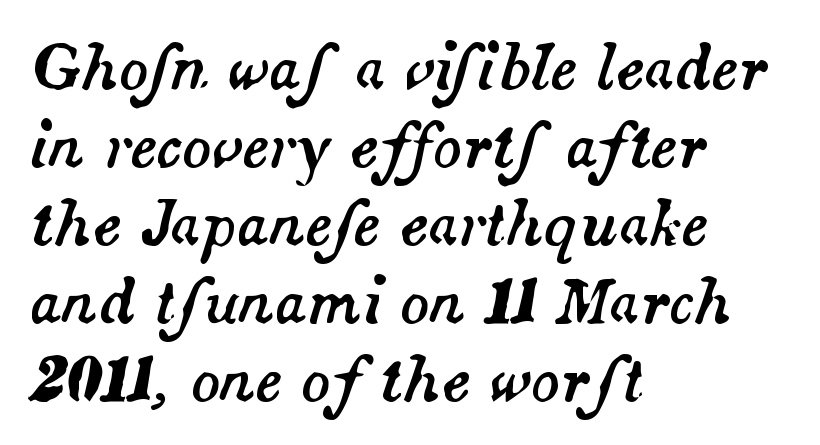
The space beneath each line is pristine and unruled. Alignment: flush left. Leading matches the norm, producing a regular column. Is the letter spacing exaggerated? No — it looks like the ordinary default. Each letter keeps its own natural width here, so spacing adapts to shape. A typesetter would mark this as italic.
